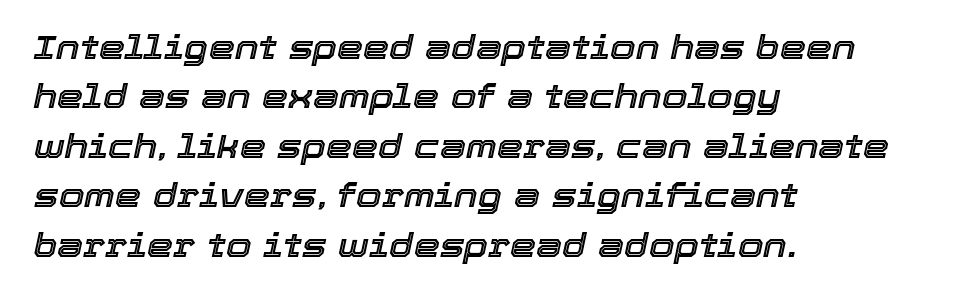
Character widths vary here, with narrow letters taking less room than wide ones. Honestly, the letter spacing is just normal — you wouldn't notice it. Caption: multi-line text, flush left, ragged right. Only glyphs here, with clear space below each row. Vertically, the passage feels balanced, rows spaced as you'd expect.
